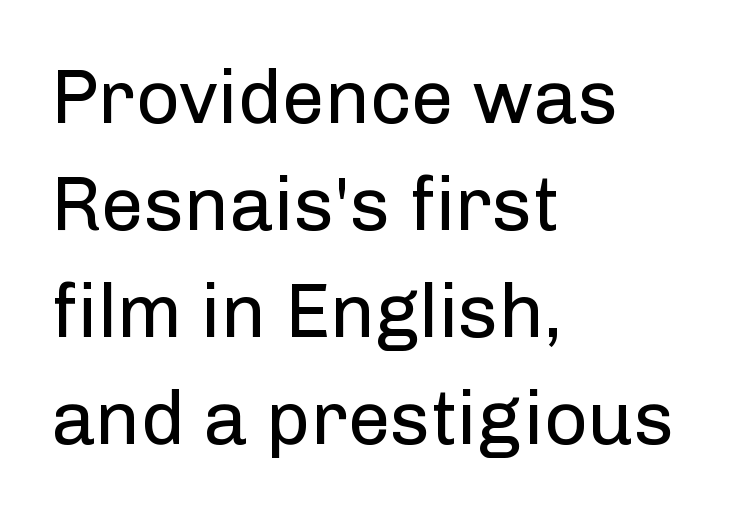
The lines in this sample share a left origin and differ only in where they stop. Serif or sans? Sans — the stroke terminals are bare. Each new line begins a customary step beneath the previous one. The foot of each line stays bare and open.
